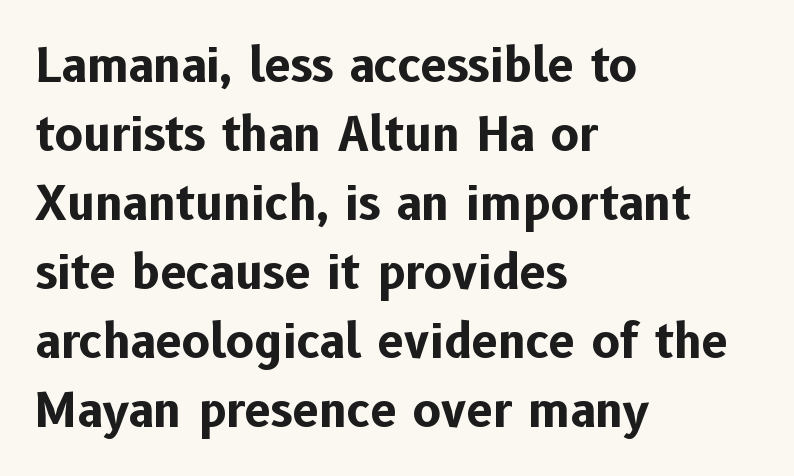
This rendering features lettering with no underline. The letters stand upright; this is a roman face. Honestly, the row spacing looks completely unremarkable. A classic flush-left, rag-right setting is used for this passage. Note: no serifs on the glyphs.
